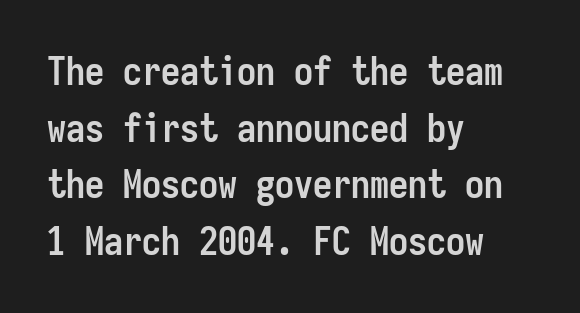
The image shows 38 px semibold, condensed sans-serif type, upright, monospaced; set left-aligned, normal line spacing (1.49x), normal letter spacing, not underlined; low stroke contrast and a medium x-height.
